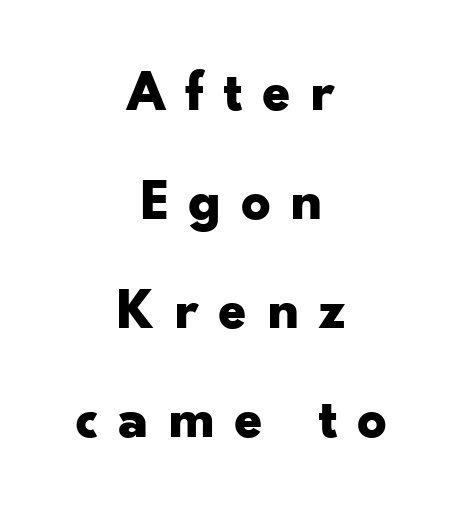
Set as a true bold cut, around the 700 mark. Caption: expanded tracking, letters set apart. It's the straight-up-and-down kind of type. One-word summary of the alignment: center. The designer went with a sans here, leaving each stem footless.
